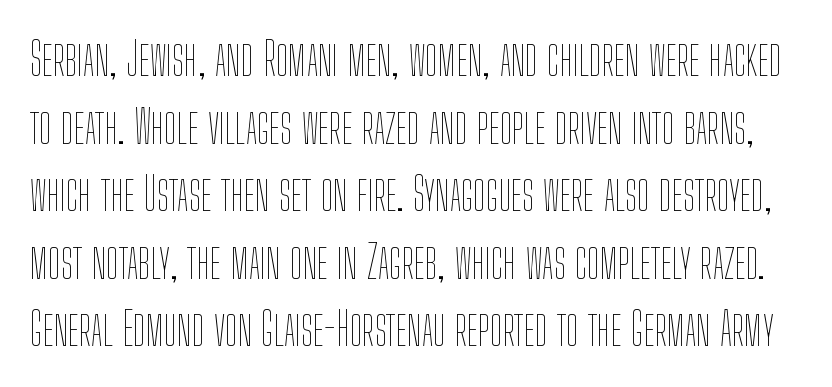
A typesetter would call this leading conventional body-copy spacing. Ascenders rise straight up at ninety degrees. Stroke mass is kept to a normal reading level or below. The letters advance in unequal steps, a hallmark of proportional type. The words here are not underlined. In terms of letterspacing, this is plain default setting.
